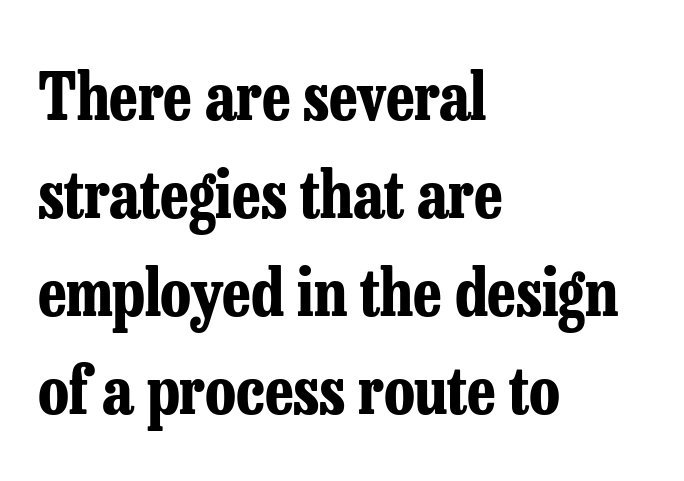
The image shows 65 px bold, condensed serif type, upright; set left-aligned, normal line spacing (1.51x), normal letter spacing, not underlined; low stroke contrast and a medium x-height.
